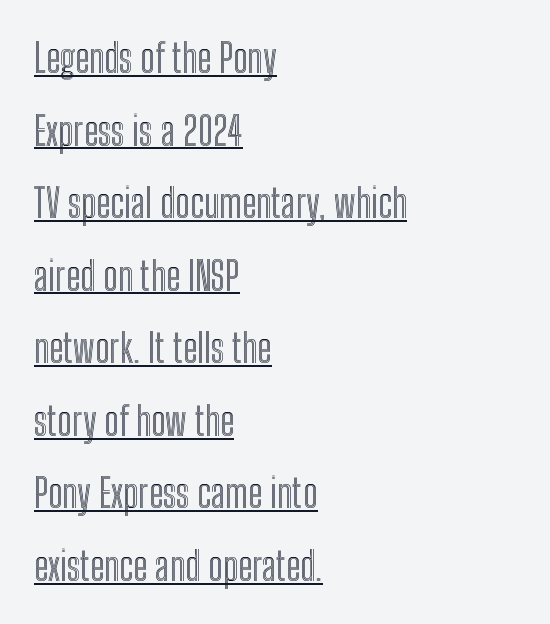
Q: Is the text italic (slanted)? A: No, it is upright.
Q: Is the text underlined? A: Yes.
Q: How is the paragraph aligned? A: Left-aligned.
Q: Is the spacing between letters normal or unusually wide? A: Normal.
Q: Width (condensed, normal, or wide)? A: Condensed.
Q: x-height? A: Medium.
Q: Monospaced? A: No.
